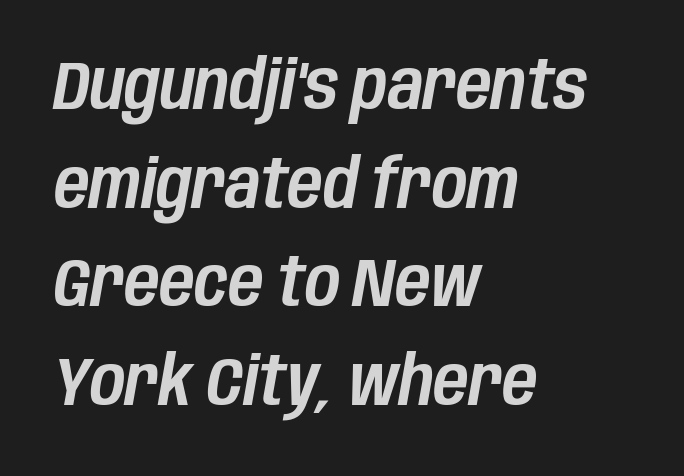
The gaps between neighbouring characters are ordinary and unremarkable. Interline gaps are of average width in this sample. This rendering features lettering with no underline. Do the characters align in a grid? No, the font is proportional.
